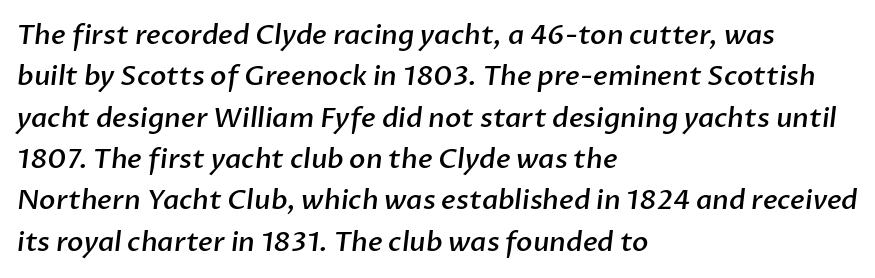
There is no visible air inserted between adjacent glyphs. The specimen omits any rule beneath the text block's lines. Summary of vertical rhythm: regular, with standard interline spacing. Each line starts at the same left margin while the right side varies.
